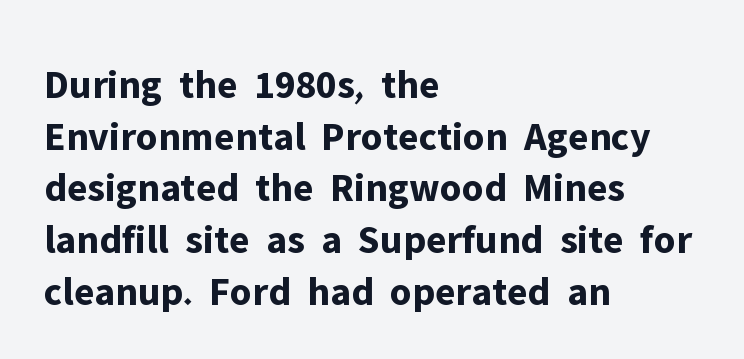
Q: Is the text bold? A: Yes.
Q: Is the text italic (slanted)? A: No, it is upright.
Q: Is the typeface a serif or a sans-serif typeface? A: Sans-serif.
Q: Is the text underlined? A: No.
Q: How is the paragraph aligned? A: Left-aligned.
Q: Is the spacing between letters normal or unusually wide? A: Normal.
Q: Is the spacing between lines tight, normal or loose? A: Normal.
Q: Width (condensed, normal, or wide)? A: Normal.
Q: Stroke contrast? A: Low.
Q: x-height? A: Medium.
Q: Monospaced? A: No.
